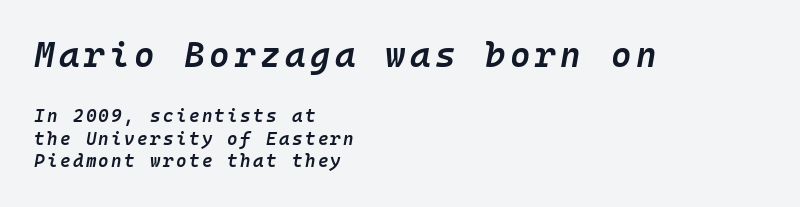
The image shows 35 px semibold type, italic (leaning right), monospaced; set left-aligned, line spacing 1.24x, not underlined; the first (top) block is 1.94x larger; low stroke contrast and a medium x-height.
